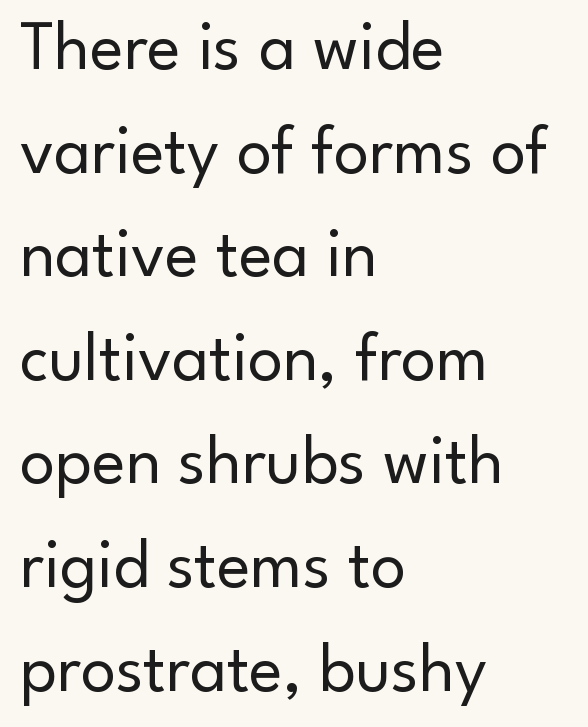
{"serif": "no", "italic": "no", "bold": "no", "weight": "regular", "width": "normal", "stroke_contrast": "low", "x_height": "small", "monospaced": "no", "underline": "no", "align": "left", "line_spacing": "normal", "line_spacing_ratio": 1.48, "letter_spacing": "normal", "letter_spacing_em": 0.0, "glyph_px": 70}
